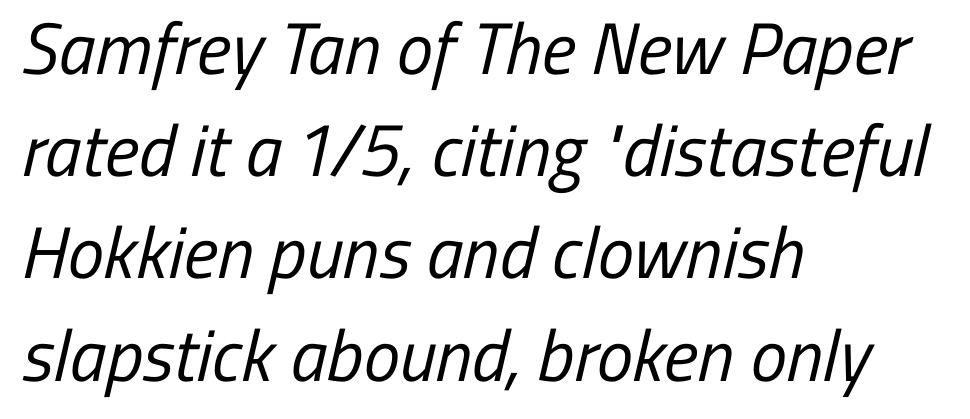
{"serif": "no", "bold": "no", "weight": "regular", "width": "condensed", "stroke_contrast": "low", "x_height": "medium", "monospaced": "no", "underline": "no", "align": "left", "line_spacing": "normal", "line_spacing_ratio": 1.4, "letter_spacing": "normal", "letter_spacing_em": 0.0, "glyph_px": 73}
